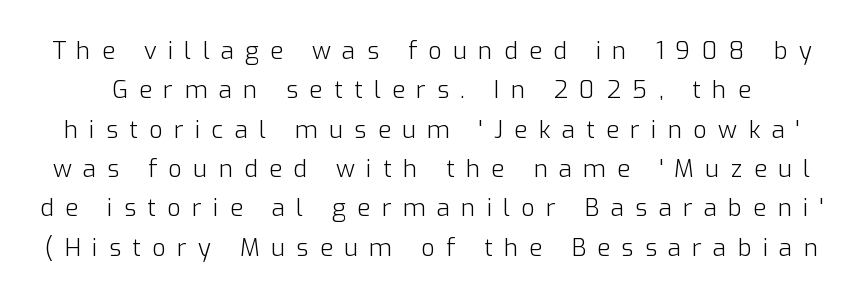
This reads as an unemphasized weight, regular at the heaviest. Interline gaps are of average width in this sample. Descenders hang freely into open space. No italicization has been applied; the sample stays upright. Tracking here is generous; glyphs stand well apart from one another.
